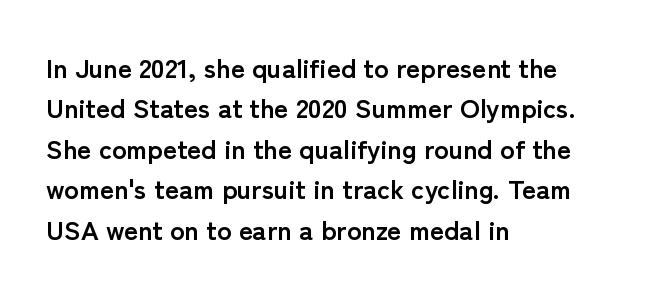
Q: Is the text bold? A: Yes.
Q: Is the text italic (slanted)? A: No, it is upright.
Q: Is the text underlined? A: No.
Q: How is the paragraph aligned? A: Left-aligned.
Q: Is the spacing between letters normal or unusually wide? A: Normal.
Q: Is the spacing between lines tight, normal or loose? A: Normal.
